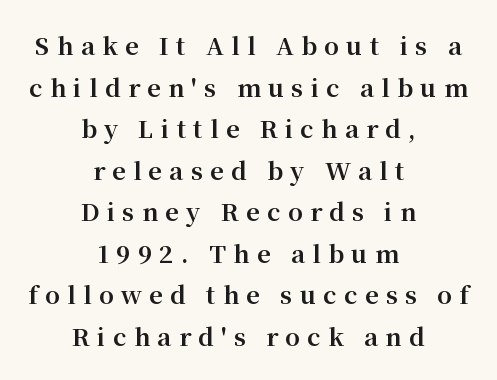
The image shows 24 px bold type, upright; set centered, line spacing 1.73x, unusually wide letter spacing (+0.3 em), not underlined.
